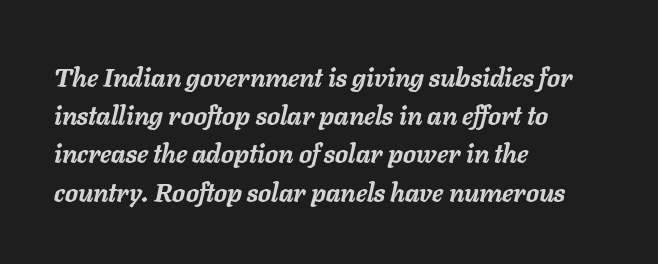
A typesetter would call this zero additional tracking. Pretty heavy lettering here — definitely bold. The area under the type is left untouched. These lines were composed using italics. Is the block centered? No — it sits flush against the left margin. Regarding leading, the lines here are spaced in the standard way.
